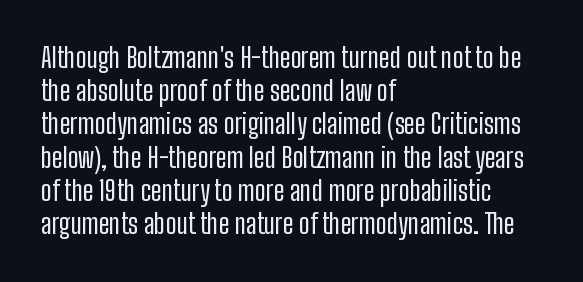
{"italic": "no", "bold": "no", "underline": "no", "align": "left", "line_spacing_ratio": 1.23, "letter_spacing": "normal", "letter_spacing_em": 0.0, "glyph_px": 27}
